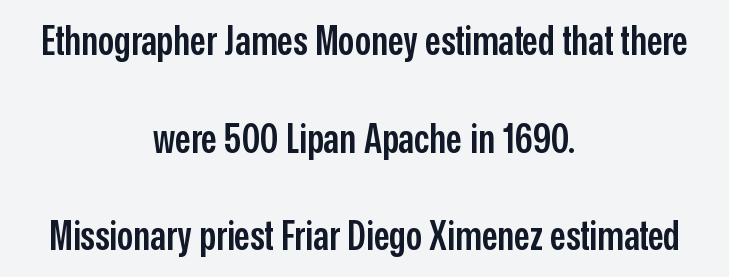
{"serif": "no", "italic": "no", "bold": "semi", "weight": "semibold", "width": "condensed", "stroke_contrast": "low", "x_height": "medium", "monospaced": "no", "underline": "no", "align": "center", "line_spacing": "loose", "line_spacing_ratio": 2.44, "letter_spacing": "normal", "letter_spacing_em": 0.0, "glyph_px": 40}
